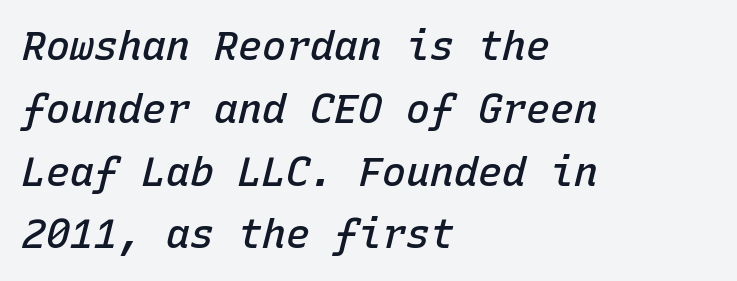
The image shows 40 px semibold type, italic (leaning right), monospaced; set left-aligned, normal line spacing (1.57x), normal letter spacing, not underlined; low stroke contrast and a medium x-height.
